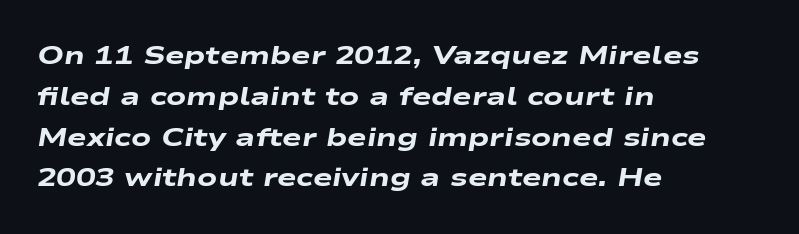
Typeset ragged right — the left edge is the straight one. The block of text has a typical density, with ordinary space between rows. The rendering keeps characters at their native spacing. Tall strokes in this sample are angled rather than plumb. This is heavy type, rendered in bold. Unmarked baselines from the first word to the last.
